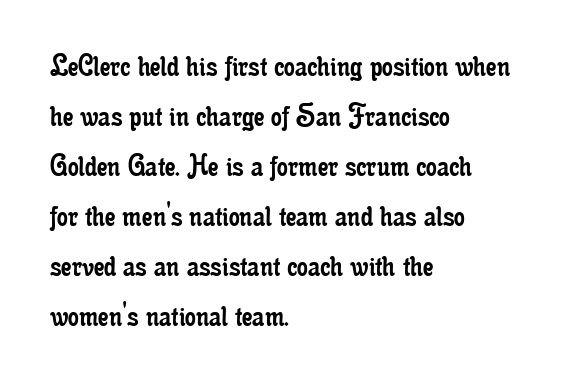
The image shows 34 px regular-weight, condensed serif type, upright; set left-aligned, normal line spacing (1.47x), normal letter spacing, not underlined; low stroke contrast and a small x-height.
